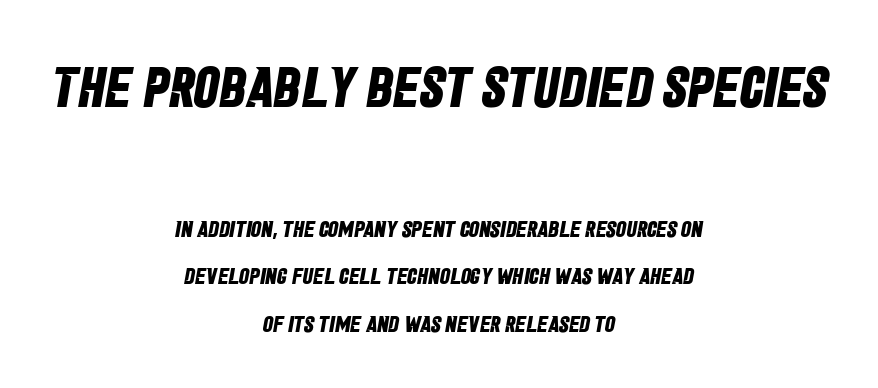
Q: Is the text bold? A: Yes.
Q: Is the typeface a serif or a sans-serif typeface? A: Sans-serif.
Q: Is the text underlined? A: No.
Q: How is the paragraph aligned? A: Centered.
Q: Is the spacing between letters normal or unusually wide? A: Normal.
Q: Is the spacing between lines tight, normal or loose? A: Loose.
Q: Which block of text is set in a larger size, the first (top) or the second (bottom)? A: The first (top) one.
Q: Width (condensed, normal, or wide)? A: Condensed.
Q: Stroke contrast? A: Low.
Q: x-height? A: Large.
Q: Monospaced? A: No.
